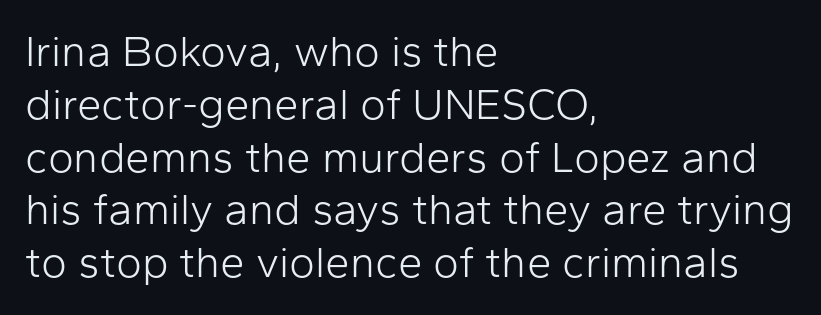
{"serif": "no", "italic": "no", "bold": "no", "weight": "light", "width": "normal", "stroke_contrast": "low", "x_height": "medium", "monospaced": "no", "underline": "no", "align": "left", "line_spacing_ratio": 1.2, "letter_spacing": "normal", "letter_spacing_em": 0.0, "glyph_px": 44}
